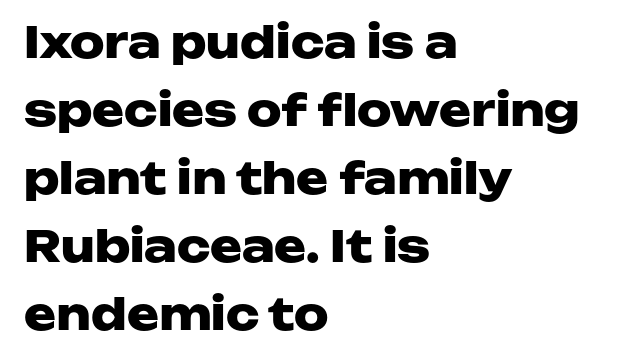
The image shows 43 px heavy, wide sans-serif type, upright; set left-aligned, normal line spacing (1.58x), normal letter spacing, not underlined; low stroke contrast and a medium x-height.
